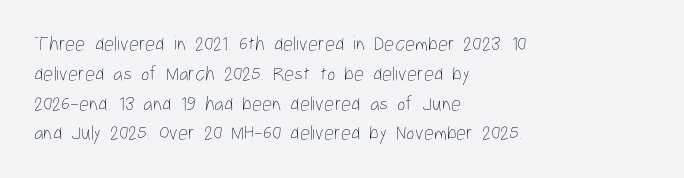
{"italic": "no", "bold": "no", "underline": "no", "align": "left", "line_spacing": "normal", "line_spacing_ratio": 1.49, "letter_spacing": "normal", "letter_spacing_em": 0.0, "glyph_px": 20}
